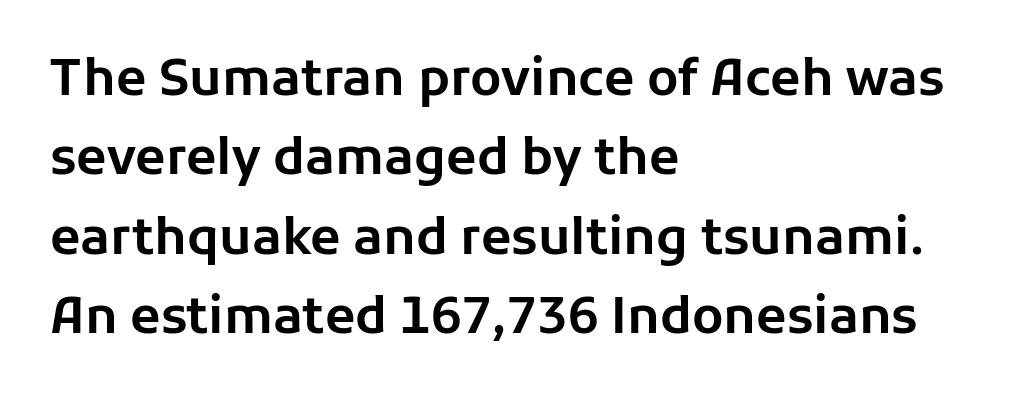
Q: Is the text italic (slanted)? A: No, it is upright.
Q: Is the typeface a serif or a sans-serif typeface? A: Sans-serif.
Q: Is the text underlined? A: No.
Q: How is the paragraph aligned? A: Left-aligned.
Q: Is the spacing between letters normal or unusually wide? A: Normal.
Q: Is the spacing between lines tight, normal or loose? A: Normal.
Q: Width (condensed, normal, or wide)? A: Normal.
Q: Stroke contrast? A: Low.
Q: x-height? A: Medium.
Q: Monospaced? A: No.
